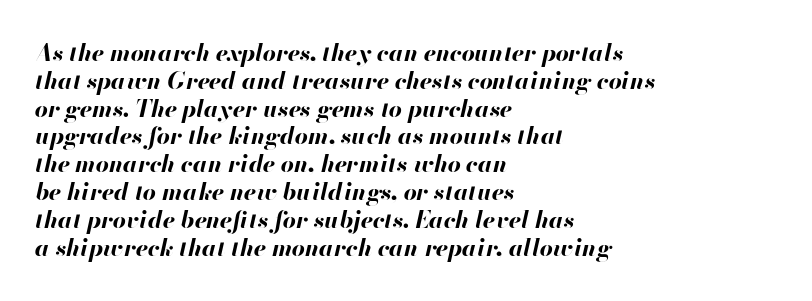
{"italic": "yes", "lean": "right", "slant_degrees": 13, "bold": "yes", "underline": "no", "align": "left", "line_spacing_ratio": 1.21, "letter_spacing": "normal", "letter_spacing_em": 0.0, "glyph_px": 23}
